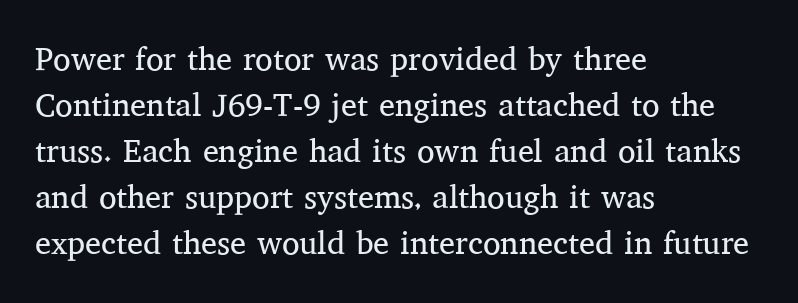
The face used here is proportionally spaced, like ordinary book or web type. Layout note: lines flush left. Reading down the column, the eye jumps a familiar distance to each next line. The line texture is even and compact thanks to regular tracking.
